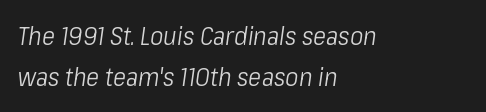
The image shows 25 px text type, italic (leaning right); set left-aligned, normal line spacing (1.64x), normal letter spacing, not underlined.
